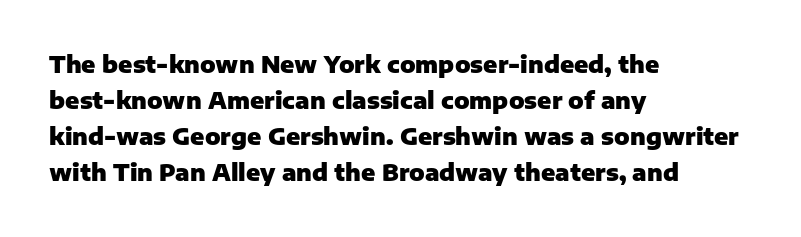
{"italic": "no", "bold": "yes", "underline": "no", "align": "left", "line_spacing": "normal", "line_spacing_ratio": 1.57, "letter_spacing": "normal", "letter_spacing_em": 0.0, "glyph_px": 23}
